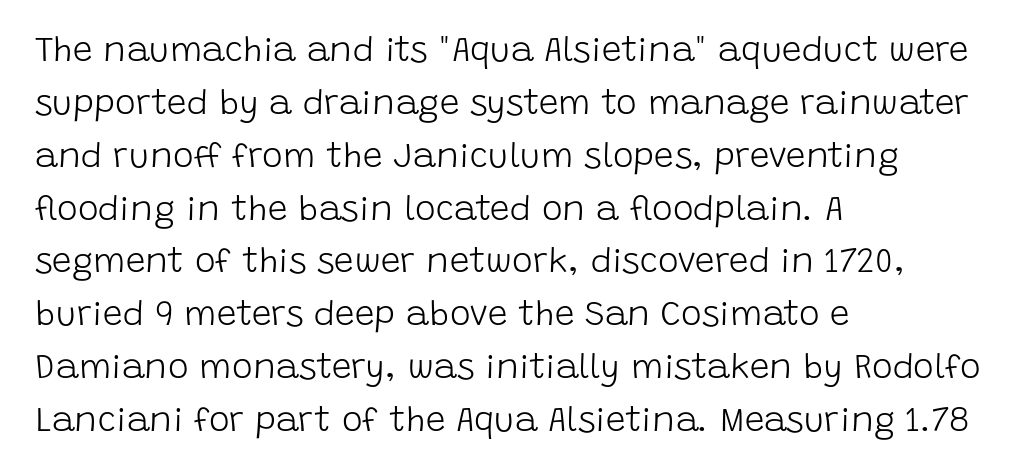
The image shows 35 px light sans-serif type, upright; set left-aligned, normal line spacing (1.51x), normal letter spacing, not underlined; low stroke contrast and a large x-height.
